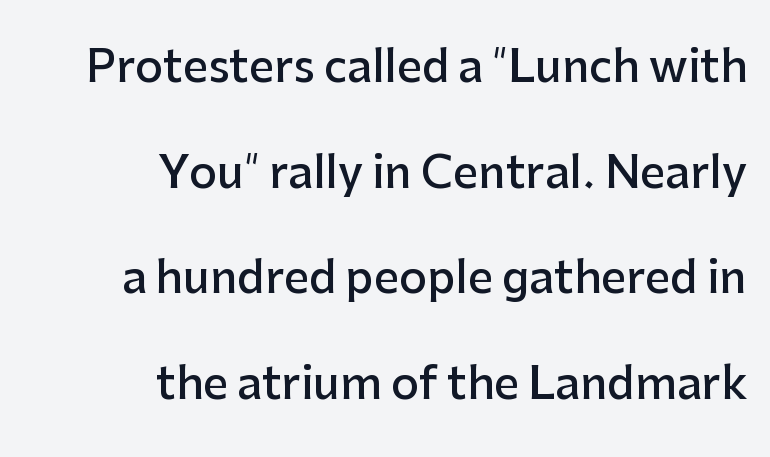
{"serif": "no", "italic": "no", "bold": "semi", "weight": "semibold", "width": "normal", "stroke_contrast": "low", "x_height": "medium", "monospaced": "no", "underline": "no", "align": "right", "line_spacing": "loose", "line_spacing_ratio": 2.4, "letter_spacing": "normal", "letter_spacing_em": 0.0, "glyph_px": 44}
